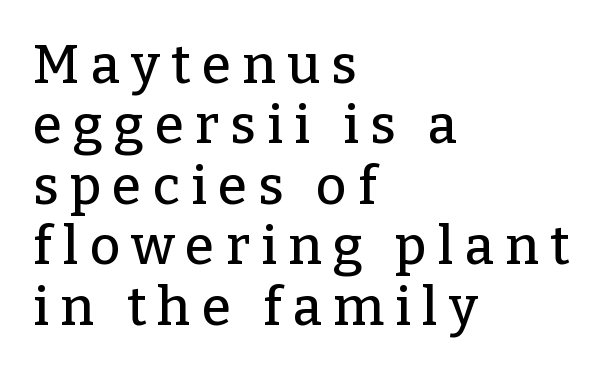
{"serif": "yes", "italic": "no", "width": "normal", "stroke_contrast": "low", "x_height": "medium", "monospaced": "no", "underline": "no", "align": "left", "line_spacing": "tight", "line_spacing_ratio": 1.14, "letter_spacing": "wide", "letter_spacing_em": 0.21, "glyph_px": 53}
